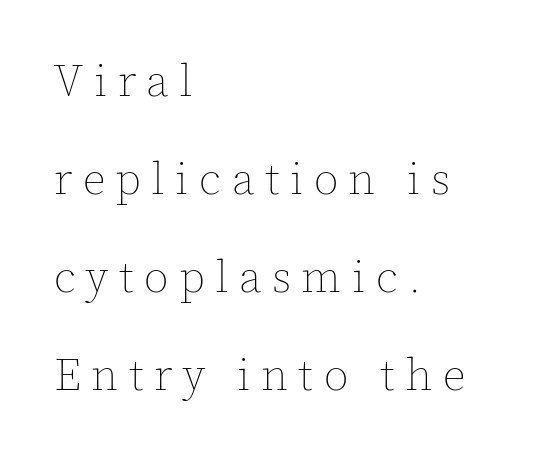
The image shows 45 px thin type, upright; set left-aligned, loose line spacing (2.18x), unusually wide letter spacing (+0.23 em), not underlined; a medium x-height.
